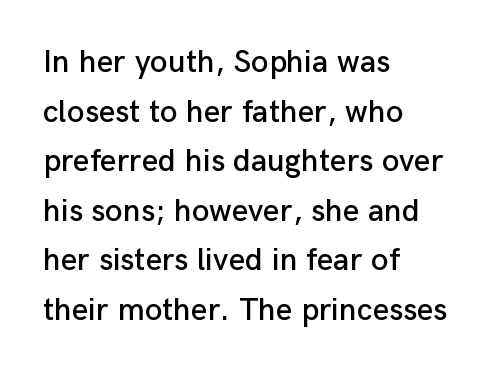
Normally led — the rows are evenly, conventionally spaced. The letters advance in unequal steps, a hallmark of proportional type. Honestly, the letter spacing is just normal — you wouldn't notice it. Short and long lines alike share a common starting point at left.
